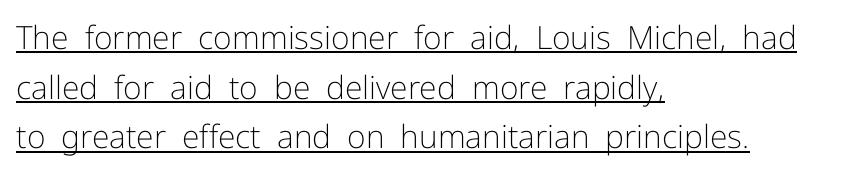
{"serif": "no", "italic": "no", "bold": "no", "weight": "light", "width": "normal", "stroke_contrast": "low", "x_height": "medium", "monospaced": "no", "underline": "yes", "align": "left", "line_spacing": "normal", "line_spacing_ratio": 1.55, "letter_spacing": "normal", "letter_spacing_em": 0.0, "glyph_px": 32}
